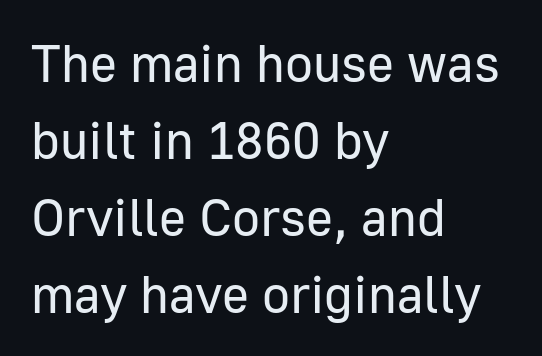
Q: Is the text bold? A: No.
Q: Is the text italic (slanted)? A: No, it is upright.
Q: Is the typeface a serif or a sans-serif typeface? A: Sans-serif.
Q: Is the text underlined? A: No.
Q: How is the paragraph aligned? A: Left-aligned.
Q: Is the spacing between letters normal or unusually wide? A: Normal.
Q: Is the spacing between lines tight, normal or loose? A: Normal.
Q: Width (condensed, normal, or wide)? A: Normal.
Q: Stroke contrast? A: Low.
Q: x-height? A: Medium.
Q: Monospaced? A: No.
